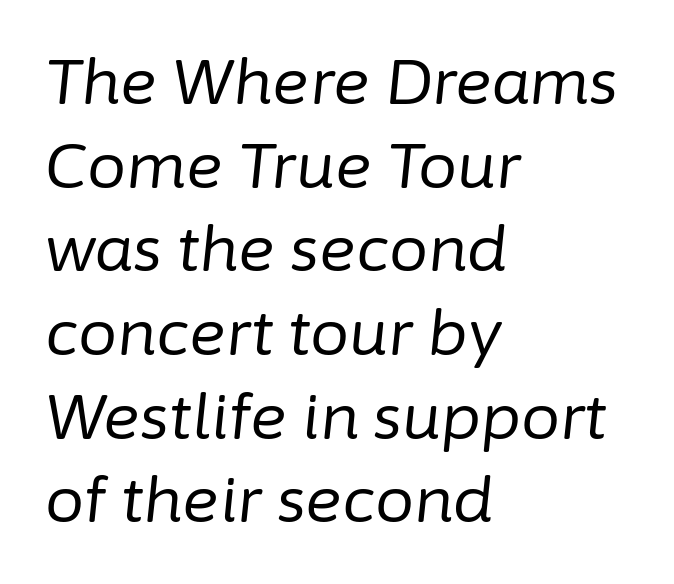
The image shows 62 px regular-weight type, italic (leaning right); set left-aligned, normal line spacing (1.35x), normal letter spacing, not underlined; low stroke contrast and a medium x-height.
